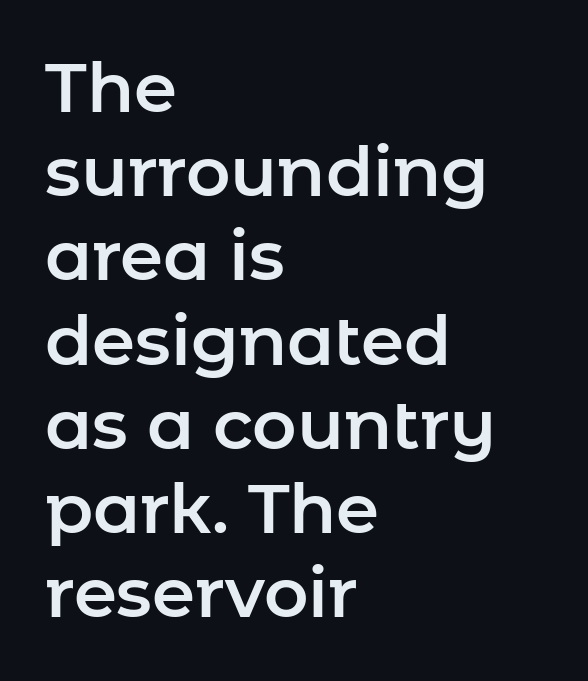
The image shows 69 px sans-serif type, upright; set left-aligned, line spacing 1.22x, normal letter spacing, not underlined; low stroke contrast and a medium x-height.
